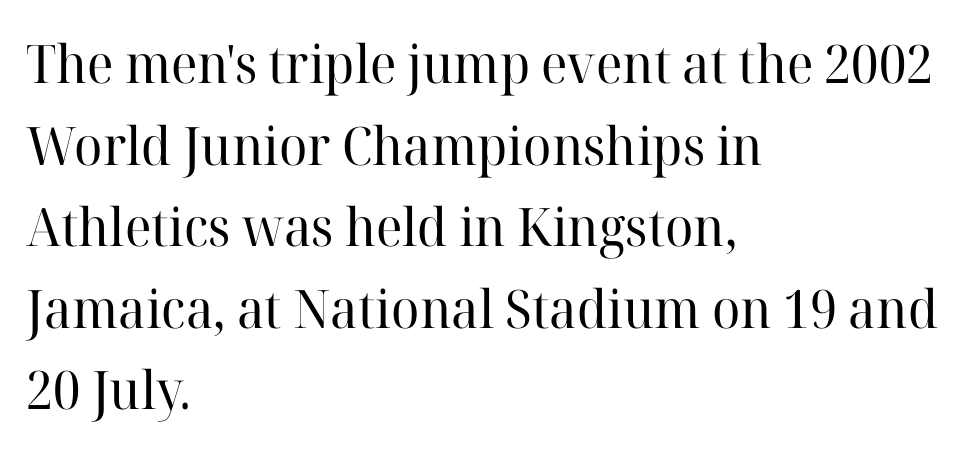
This is the regular roman posture of the typeface. Summary of vertical rhythm: regular, with standard interline spacing. The letters advance in unequal steps, a hallmark of proportional type. The glyphs in this specimen are seriffed.
